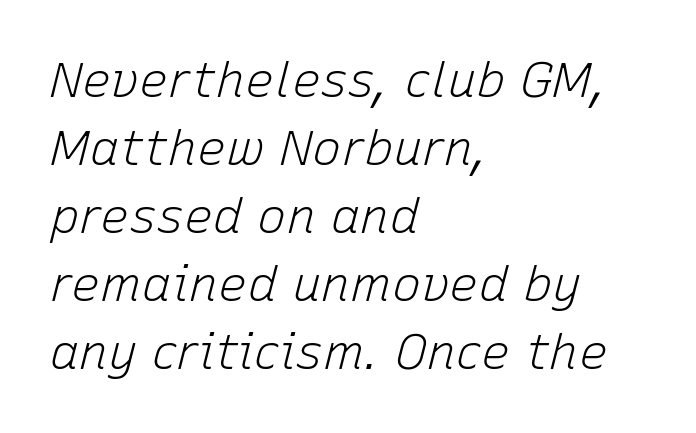
The line-height multiplier appears to be the usual default. Looks like regular typesetting: each glyph gets only the width it needs. Is the letter spacing exaggerated? No — it looks like the ordinary default. An italicized treatment has been applied to the whole sample.
